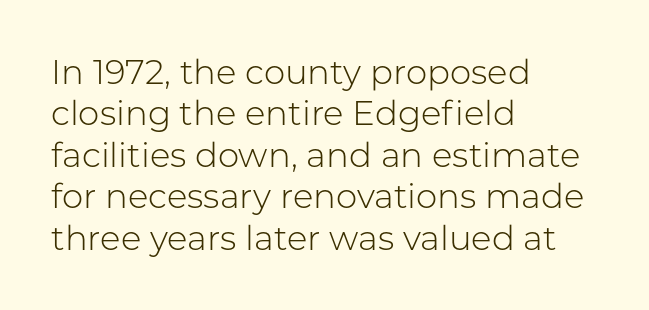
{"serif": "no", "italic": "no", "bold": "no", "weight": "light", "width": "normal", "stroke_contrast": "low", "x_height": "medium", "monospaced": "no", "underline": "no", "align": "left", "line_spacing_ratio": 1.22, "letter_spacing": "normal", "letter_spacing_em": 0.0, "glyph_px": 34}
